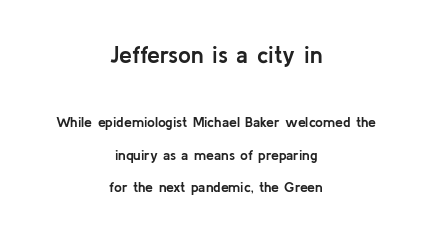
{"italic": "no", "bold": "yes", "underline": "no", "align": "center", "line_spacing": "loose", "line_spacing_ratio": 2.33, "letter_spacing": "normal", "letter_spacing_em": 0.0, "larger_block": "first", "size_ratio": 1.64, "glyph_px": 23}
